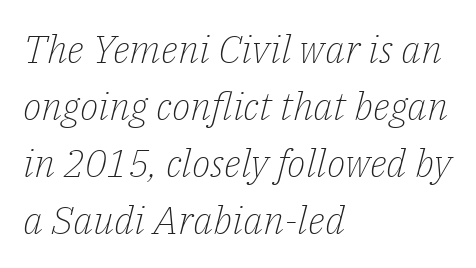
These lines are composed in type with serifs. The rendering keeps characters at their native spacing. Each line starts at the same left margin while the right side varies. Only glyphs here, with clear space below each row. Characters are canted at an angle relative to the baseline's perpendicular. These lines are rendered in a variable-pitch font.
